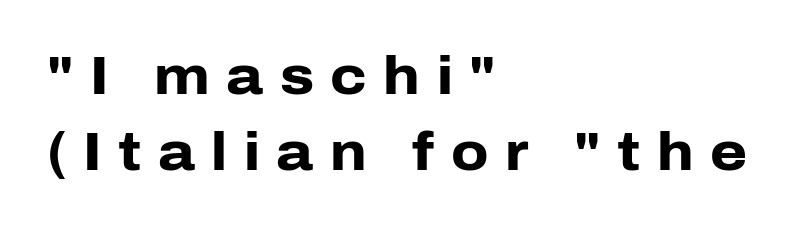
Underline: absent. A typesetter would call this heavily tracked-out type. In terms of leading, this rendering sits right in the middle. The designer went with a sans here, leaving each stem footless. The letters stand upright; this is a roman face.
